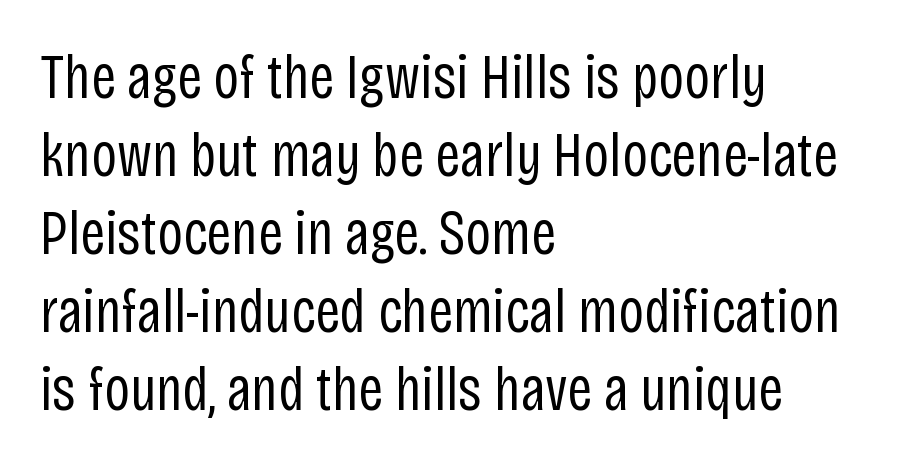
Q: Is the text bold? A: No.
Q: Is the text italic (slanted)? A: No, it is upright.
Q: Is the typeface a serif or a sans-serif typeface? A: Sans-serif.
Q: Is the text underlined? A: No.
Q: How is the paragraph aligned? A: Left-aligned.
Q: Is the spacing between letters normal or unusually wide? A: Normal.
Q: Is the spacing between lines tight, normal or loose? A: Normal.
Q: Width (condensed, normal, or wide)? A: Condensed.
Q: Stroke contrast? A: Low.
Q: x-height? A: Large.
Q: Monospaced? A: No.
